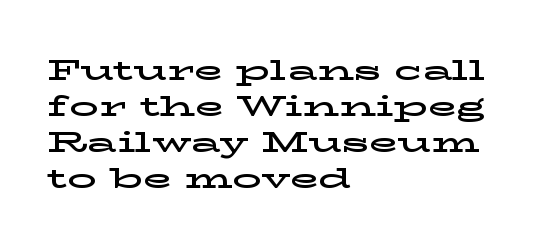
Characters follow at the spacing the type designer built in. Descenders hang freely into open space. Here the designer chose a conventional face with non-uniform glyph widths. Nope, not italic — everything's standing straight. Compared with a centered layout, this one pins lines to the left instead.
